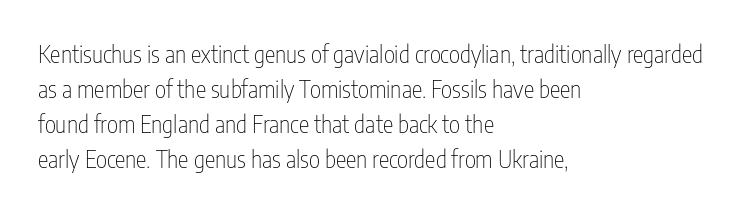
The image shows 24 px text type, upright; set left-aligned, normal line spacing (1.46x), normal letter spacing, not underlined.
